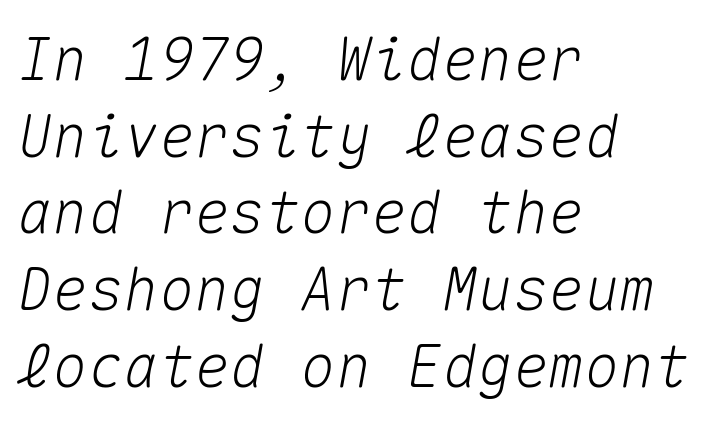
Q: Is the text italic (slanted)? A: Yes, it leans right by about 10 degrees.
Q: Is the text underlined? A: No.
Q: How is the paragraph aligned? A: Left-aligned.
Q: Is the spacing between letters normal or unusually wide? A: Normal.
Q: Is the spacing between lines tight, normal or loose? A: Normal.
Q: Width (condensed, normal, or wide)? A: Normal.
Q: Stroke contrast? A: Medium.
Q: x-height? A: Medium.
Q: Monospaced? A: Yes.
